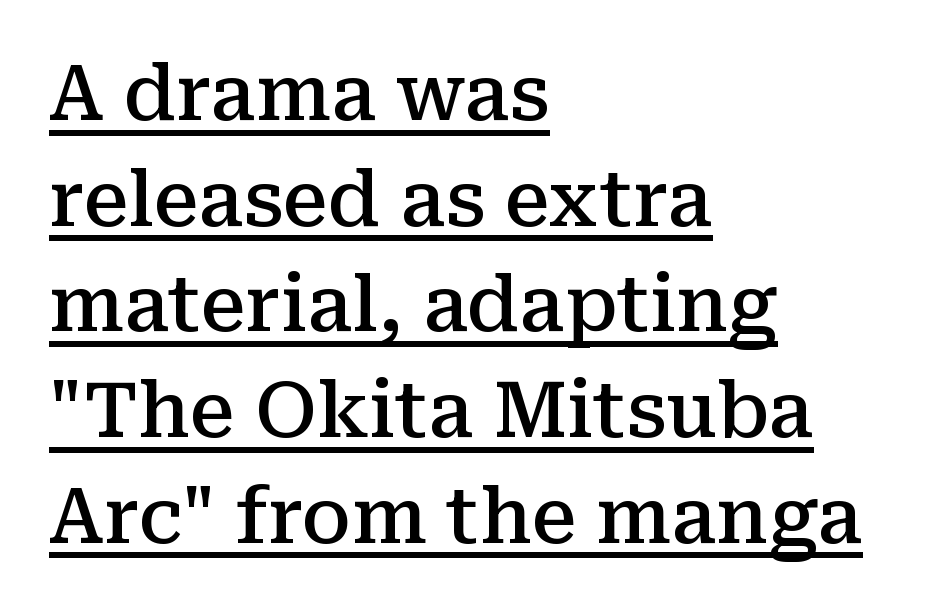
{"serif": "yes", "italic": "no", "bold": "semi", "weight": "semibold", "width": "normal", "stroke_contrast": "medium", "x_height": "medium", "monospaced": "no", "underline": "yes", "align": "left", "line_spacing": "normal", "line_spacing_ratio": 1.39, "letter_spacing": "normal", "letter_spacing_em": 0.0, "glyph_px": 76}
